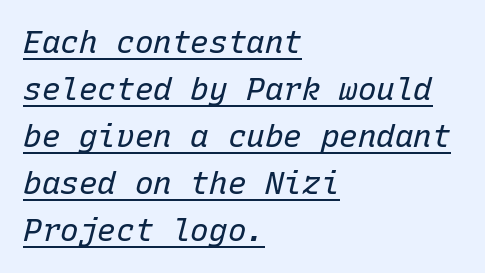
Underlining? Definitely there. The typeface has the unassuming heft of standard copy or less. Vertical spacing — default. Spacing verdict: monospaced, one width for all characters. Which margin do the lines hug? The left one — the right edge is uneven.
